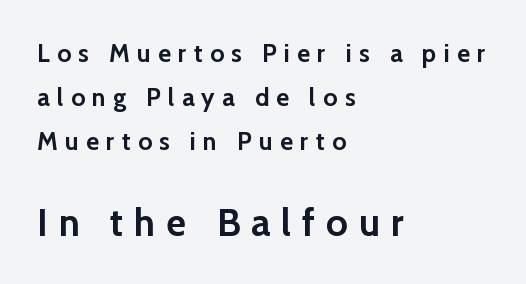
Someone cranked the tracking dial way up on this one. The characters look thick and weighty, a clear bold. Tall strokes in this sample are plumb rather than angled. One-word summary of the alignment: left. Stroke terminals: plain, sans-serif.
